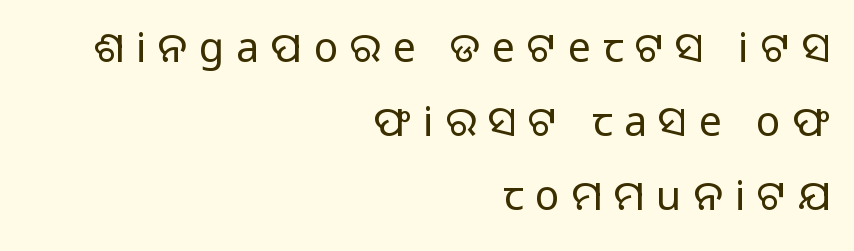
{"serif": "no", "italic": "no", "bold": "no", "weight": "light", "width": "normal", "stroke_contrast": "low", "x_height": "medium", "monospaced": "no", "underline": "no", "align": "right", "line_spacing_ratio": 1.8, "letter_spacing": "wide", "letter_spacing_em": 0.29, "glyph_px": 41}
